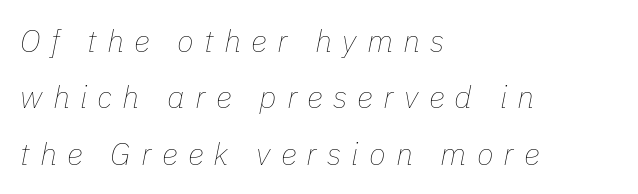
The image shows 31 px thin type, italic (leaning right); set left-aligned, line spacing 1.82x, unusually wide letter spacing (+0.33 em), not underlined; low stroke contrast and a medium x-height.
